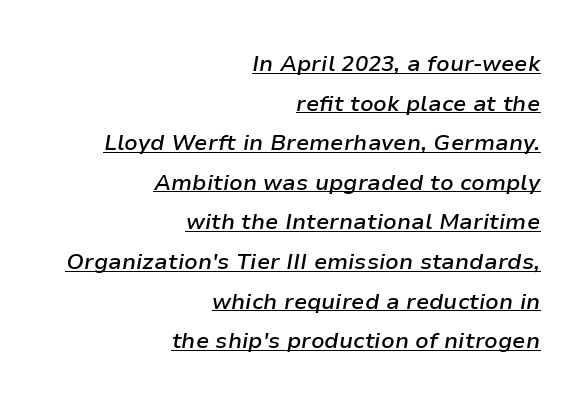
Q: Is the text bold? A: Semi-bold.
Q: Is the text italic (slanted)? A: Yes, it leans right by about 9 degrees.
Q: Is the text underlined? A: Yes.
Q: How is the paragraph aligned? A: Right-aligned.
Q: Is the spacing between letters normal or unusually wide? A: Normal.
